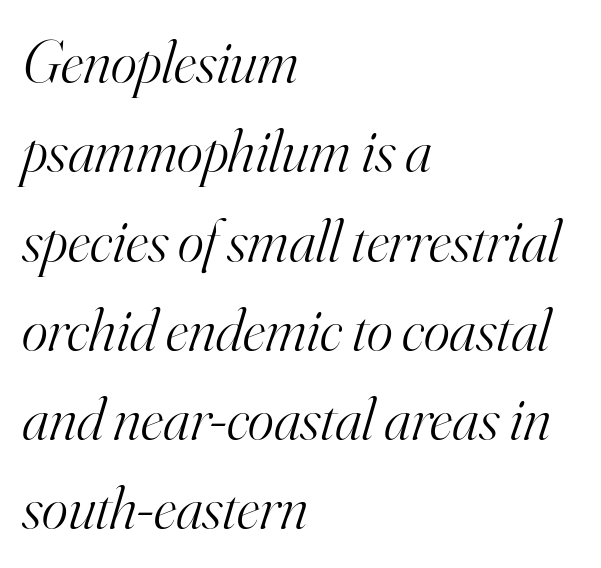
The image shows 62 px light serif type, italic (leaning right); set left-aligned, normal line spacing (1.44x), normal letter spacing, not underlined; high stroke contrast and a small x-height.
